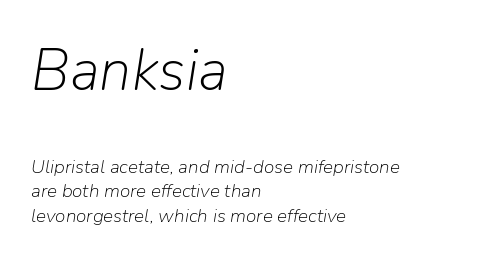
Q: Is the text bold? A: No.
Q: Is the text italic (slanted)? A: Yes, it leans right by about 9 degrees.
Q: Is the text underlined? A: No.
Q: How is the paragraph aligned? A: Left-aligned.
Q: Is the spacing between letters normal or unusually wide? A: Normal.
Q: Is the spacing between lines tight, normal or loose? A: Normal.
Q: Which block of text is set in a larger size, the first (top) or the second (bottom)? A: The first (top) one.
Q: Width (condensed, normal, or wide)? A: Normal.
Q: Stroke contrast? A: Low.
Q: x-height? A: Medium.
Q: Monospaced? A: No.
